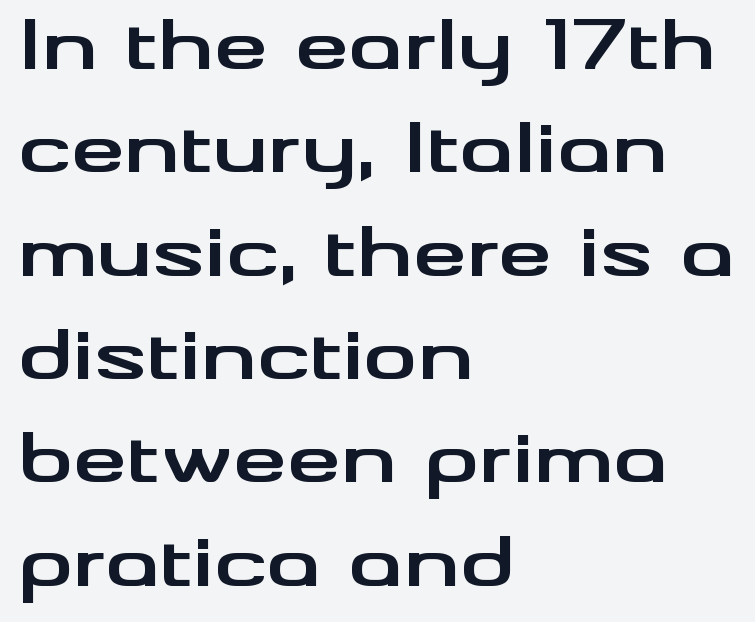
Spacing verdict: proportional, widths tailored to each character. Stroke terminals: plain, sans-serif. Caption: multi-line text, flush left, ragged right. Look at the tracking — it's just the regular setting, nothing added. On the weight axis this lands at bold, roughly 700.
